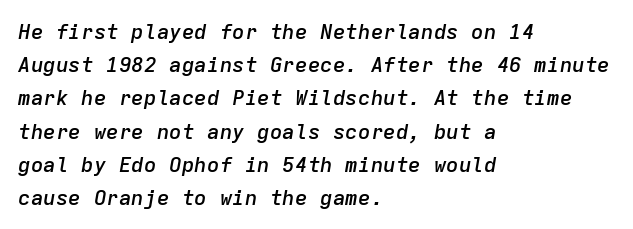
Line beginnings align vertically; line endings do not. The rendering keeps characters at their native spacing. Each glyph is drawn with semibold strokes, heavier than normal yet not fully bold. The strip under each line holds only bare page.
